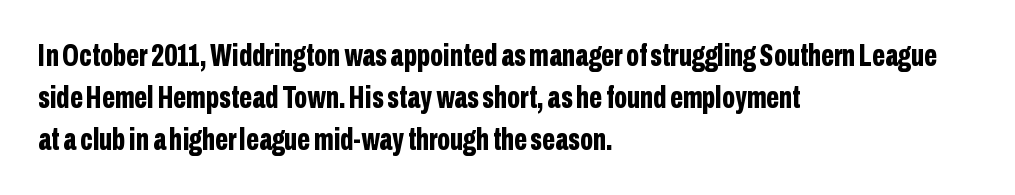
Q: Is the text bold? A: Yes.
Q: Is the text italic (slanted)? A: No, it is upright.
Q: Is the typeface a serif or a sans-serif typeface? A: Sans-serif.
Q: Is the text underlined? A: No.
Q: How is the paragraph aligned? A: Left-aligned.
Q: Is the spacing between letters normal or unusually wide? A: Normal.
Q: Is the spacing between lines tight, normal or loose? A: Normal.
Q: Width (condensed, normal, or wide)? A: Condensed.
Q: Stroke contrast? A: Low.
Q: x-height? A: Medium.
Q: Monospaced? A: No.
